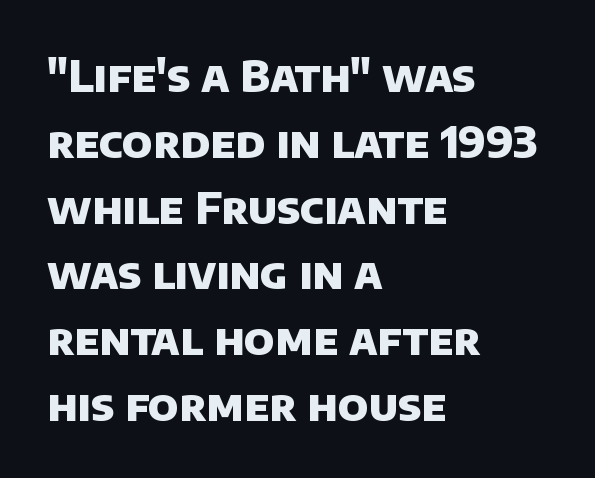
Observe the absence of serifs on each vertical stroke in this sample. This block has exactly the height ordinary leading produces. The face used here is proportionally spaced, like ordinary book or web type. Underlining? Definitely not there.
